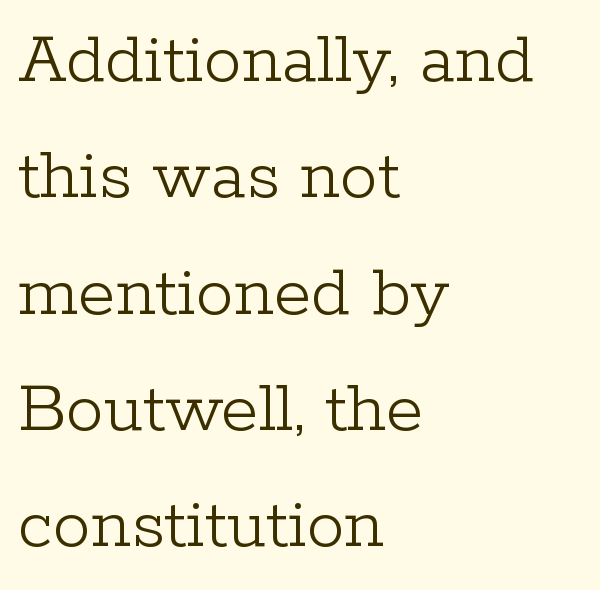
The line texture is even and compact thanks to regular tracking. Anything drawn beneath the words? Only blank space. The rendering anchors every line to the left-hand side. No extra ink here — the face is not bold.
